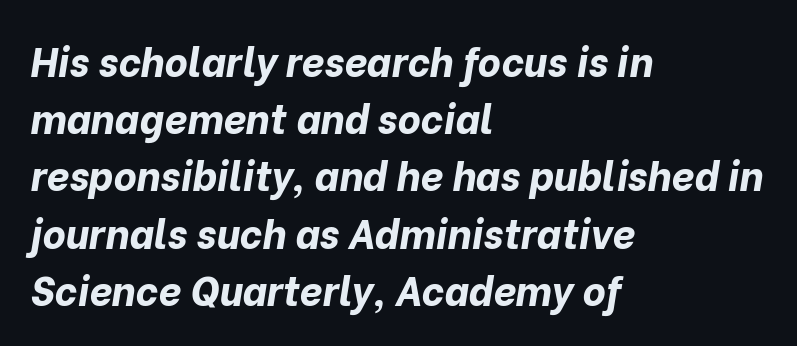
Tall strokes in this sample are angled rather than plumb. Character widths vary here, with narrow letters taking less room than wide ones. The lines in this sample share a left origin and differ only in where they stop. Rows of type keep a routine distance in the vertical direction. Caption: standard tracking, unaltered.
